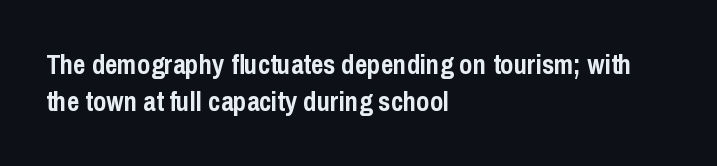
Q: Is the text bold? A: Yes.
Q: Is the text italic (slanted)? A: No, it is upright.
Q: Is the text underlined? A: No.
Q: How is the paragraph aligned? A: Left-aligned.
Q: Is the spacing between letters normal or unusually wide? A: Normal.
Q: Is the spacing between lines tight, normal or loose? A: Normal.
